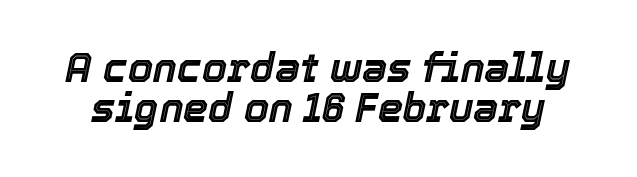
{"italic": "yes", "lean": "right", "slant_degrees": 12, "width": "normal", "x_height": "medium", "monospaced": "no", "underline": "no", "line_spacing": "tight", "line_spacing_ratio": 1.01, "letter_spacing": "normal", "letter_spacing_em": 0.0, "glyph_px": 40}
